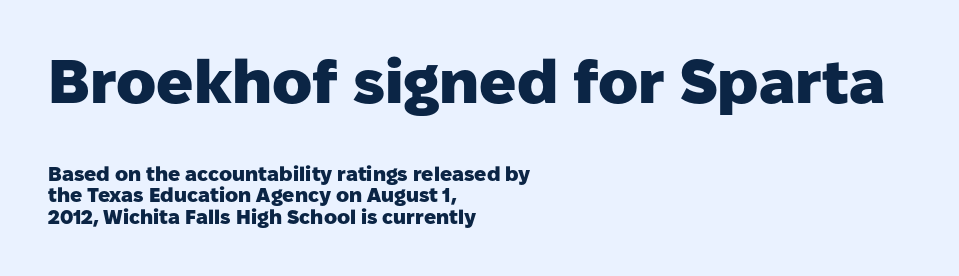
Q: Is the text bold? A: Yes.
Q: Is the text italic (slanted)? A: No, it is upright.
Q: Is the typeface a serif or a sans-serif typeface? A: Sans-serif.
Q: Is the text underlined? A: No.
Q: How is the paragraph aligned? A: Left-aligned.
Q: Is the spacing between letters normal or unusually wide? A: Normal.
Q: Is the spacing between lines tight, normal or loose? A: Tight.
Q: Which block of text is set in a larger size, the first (top) or the second (bottom)? A: The first (top) one.
Q: Width (condensed, normal, or wide)? A: Normal.
Q: Stroke contrast? A: Low.
Q: x-height? A: Medium.
Q: Monospaced? A: No.
